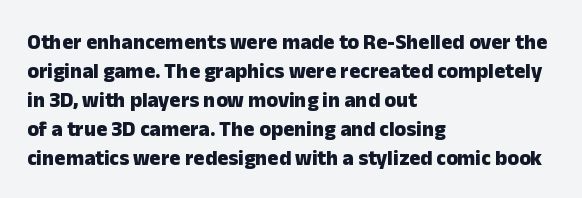
Q: Is the text bold? A: Yes.
Q: Is the text italic (slanted)? A: No, it is upright.
Q: Is the text underlined? A: No.
Q: How is the paragraph aligned? A: Left-aligned.
Q: Is the spacing between letters normal or unusually wide? A: Normal.
Q: Is the spacing between lines tight, normal or loose? A: Normal.
